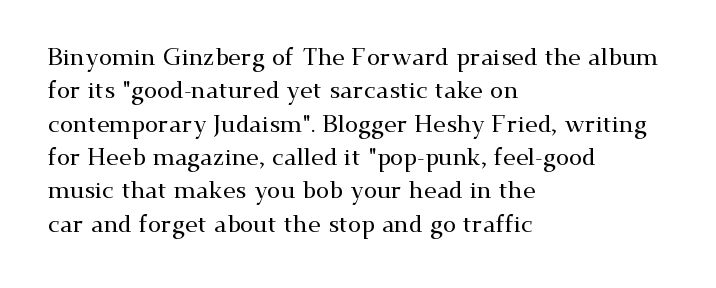
{"italic": "no", "underline": "no", "align": "left", "line_spacing": "normal", "line_spacing_ratio": 1.39, "letter_spacing": "normal", "letter_spacing_em": 0.0, "glyph_px": 24}
